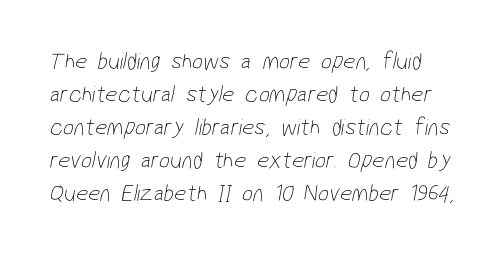
Q: Is the text bold? A: No.
Q: Is the text underlined? A: No.
Q: Is the spacing between letters normal or unusually wide? A: Normal.
Q: Is the spacing between lines tight, normal or loose? A: Normal.
